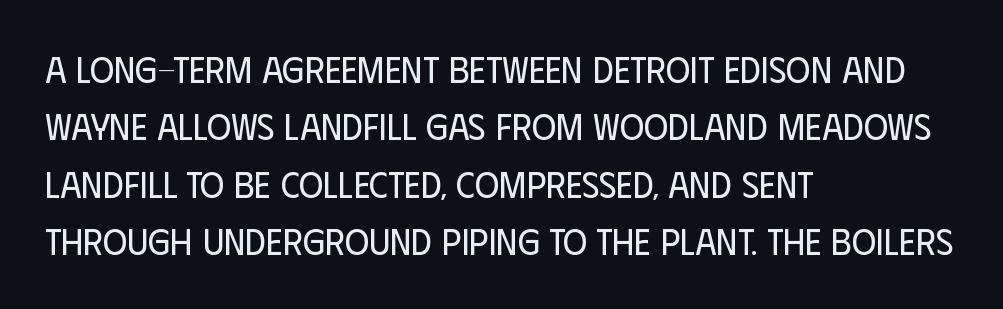
Q: Is the text bold? A: No.
Q: Is the text italic (slanted)? A: No, it is upright.
Q: Is the typeface a serif or a sans-serif typeface? A: Sans-serif.
Q: Is the text underlined? A: No.
Q: How is the paragraph aligned? A: Left-aligned.
Q: Is the spacing between letters normal or unusually wide? A: Normal.
Q: Is the spacing between lines tight, normal or loose? A: Normal.
Q: Width (condensed, normal, or wide)? A: Condensed.
Q: Stroke contrast? A: Low.
Q: x-height? A: Large.
Q: Monospaced? A: No.
